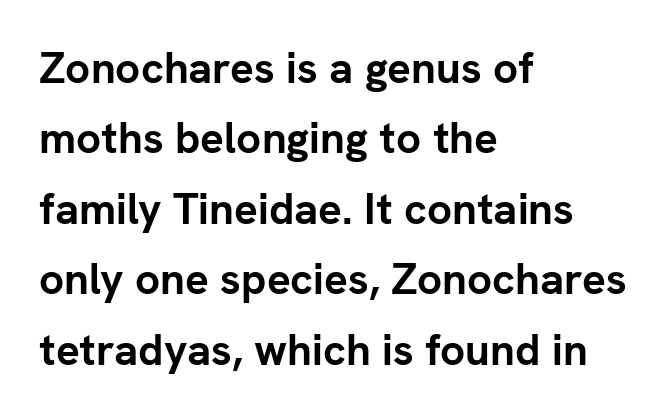
{"serif": "no", "italic": "no", "bold": "yes", "weight": "semibold", "width": "normal", "stroke_contrast": "low", "x_height": "medium", "monospaced": "no", "underline": "no", "align": "left", "line_spacing": "normal", "line_spacing_ratio": 1.6, "letter_spacing": "normal", "letter_spacing_em": 0.0, "glyph_px": 44}
